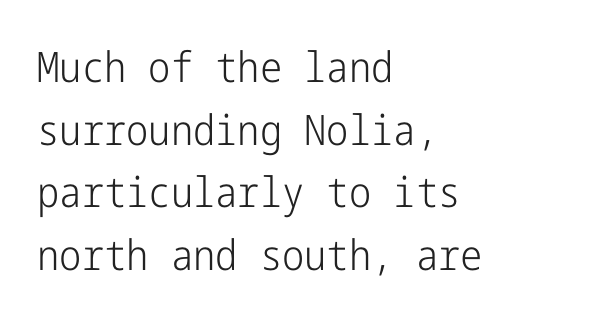
Quick note: underline off. Counters stay open thanks to moderate or lighter strokes. A typesetter would call this leading conventional body-copy spacing. A classic flush-left, rag-right setting is used for this passage. Students, note that the glyphs here touch the page at normal intervals. No italicization has been applied; the sample stays upright.
